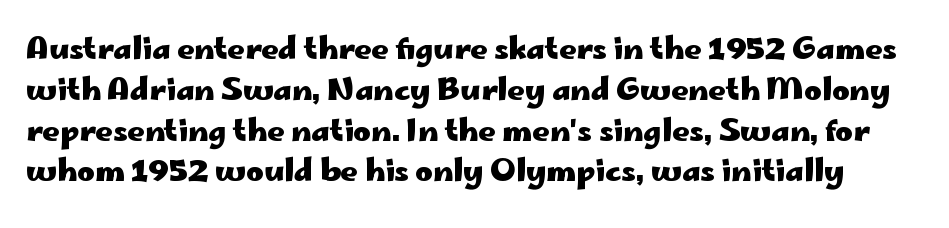
{"serif": "no", "italic": "no", "bold": "yes", "weight": "heavy", "width": "wide", "stroke_contrast": "low", "x_height": "small", "monospaced": "no", "underline": "no", "line_spacing": "normal", "line_spacing_ratio": 1.36, "letter_spacing": "normal", "letter_spacing_em": 0.0, "glyph_px": 30}
